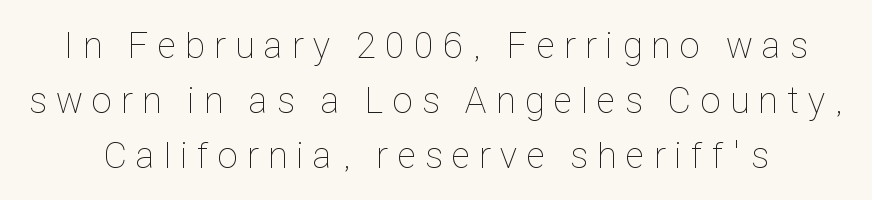
Q: Is the text bold? A: No.
Q: Is the text italic (slanted)? A: No, it is upright.
Q: Is the text underlined? A: No.
Q: Is the spacing between letters normal or unusually wide? A: Unusually wide.
Q: Is the spacing between lines tight, normal or loose? A: Normal.
Q: Width (condensed, normal, or wide)? A: Condensed.
Q: Stroke contrast? A: Low.
Q: x-height? A: Medium.
Q: Monospaced? A: No.
